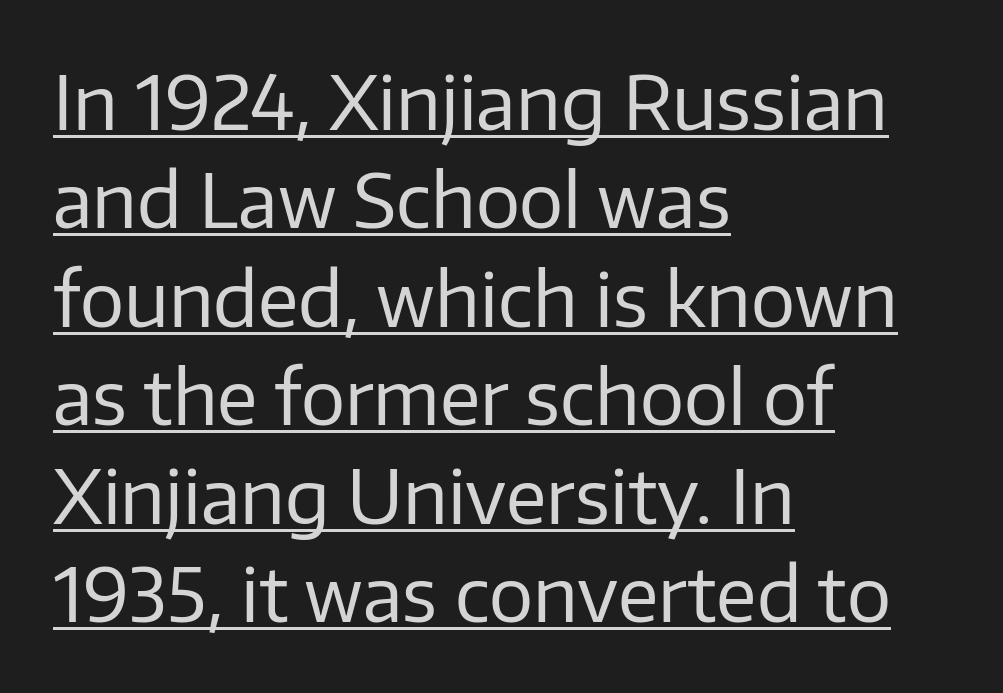
The image shows 74 px regular-weight sans-serif type, upright; set left-aligned, normal line spacing (1.33x), normal letter spacing, underlined; low stroke contrast and a medium x-height.
